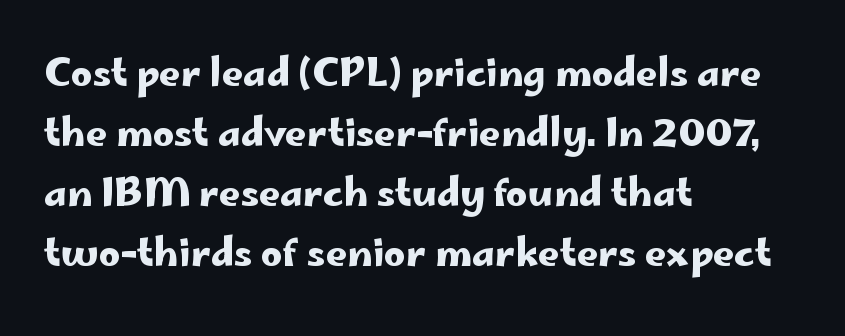
Students, observe: this is what conventionally led text looks like. The rendering uses natural spacing where letterforms have individual widths. The space directly below the letters is spotless. The setting favours the left margin, as ordinary paragraphs usually do. You could call the tracking neutral — neither tight nor loose. Upright lettering throughout.
